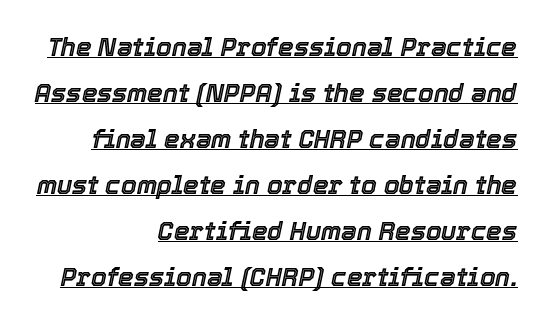
Q: Is the text italic (slanted)? A: Yes, it leans right by about 12 degrees.
Q: Is the text underlined? A: Yes.
Q: How is the paragraph aligned? A: Right-aligned.
Q: Is the spacing between letters normal or unusually wide? A: Normal.
